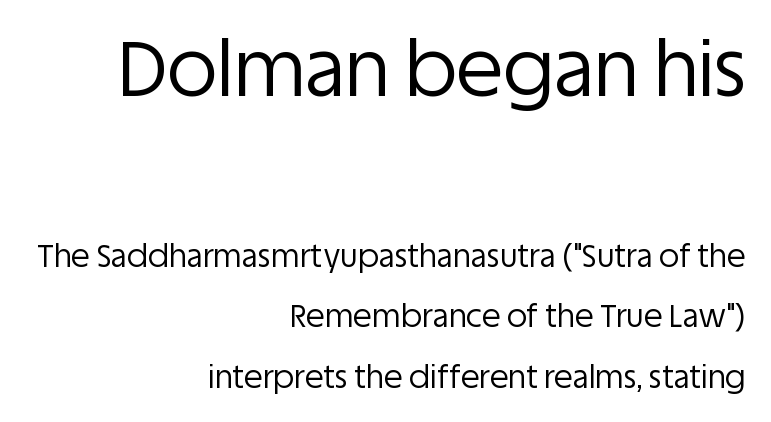
{"serif": "no", "italic": "no", "bold": "no", "weight": "regular", "width": "normal", "stroke_contrast": "low", "x_height": "large", "monospaced": "no", "underline": "no", "align": "right", "line_spacing": "loose", "line_spacing_ratio": 1.96, "letter_spacing": "normal", "letter_spacing_em": 0.0, "larger_block": "first", "size_ratio": 2.48, "glyph_px": 77}
